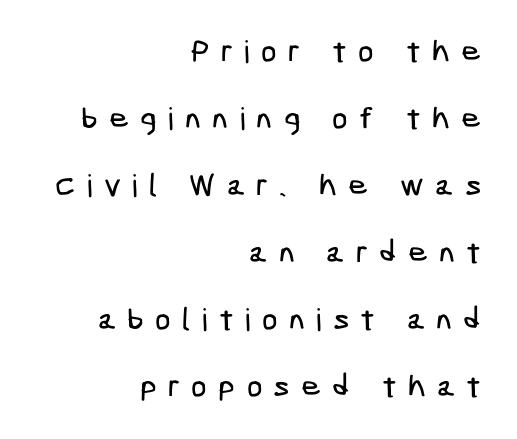
Q: Is the typeface a serif or a sans-serif typeface? A: Sans-serif.
Q: Is the text underlined? A: No.
Q: How is the paragraph aligned? A: Right-aligned.
Q: Is the spacing between letters normal or unusually wide? A: Unusually wide.
Q: Is the spacing between lines tight, normal or loose? A: Loose.
Q: Width (condensed, normal, or wide)? A: Condensed.
Q: Stroke contrast? A: Low.
Q: x-height? A: Medium.
